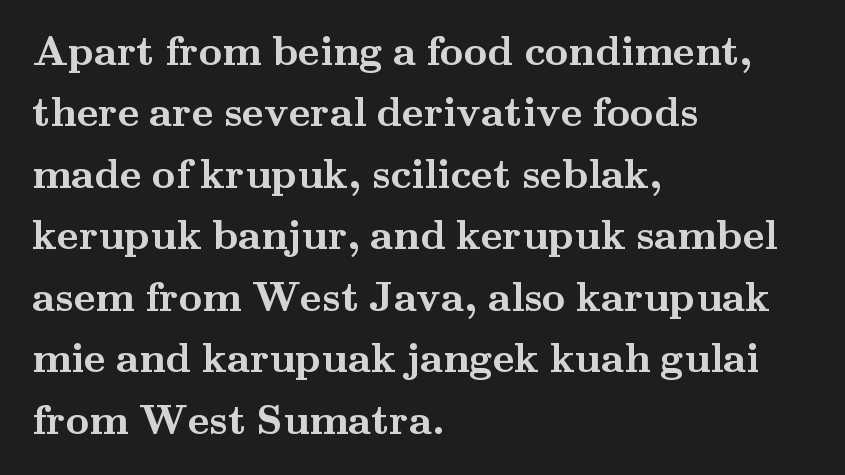
The image shows 41 px semibold, wide serif type, upright; set left-aligned, normal line spacing (1.5x), normal letter spacing, not underlined; medium stroke contrast and a small x-height.
